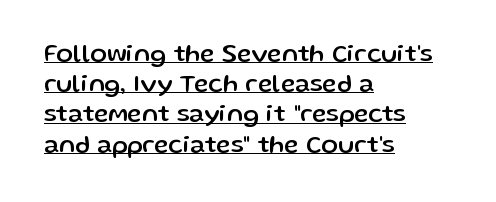
The image shows 25 px text type, upright; set left-aligned, line spacing 1.21x, normal letter spacing, underlined.
